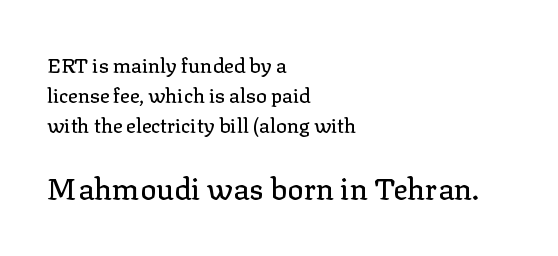
The rendering uses natural spacing where letterforms have individual widths. These two chunks differ in scale, with the bottom chunk taking the larger measure. Between one letter and the next there's only the usual sliver of space. Leading: standard.
